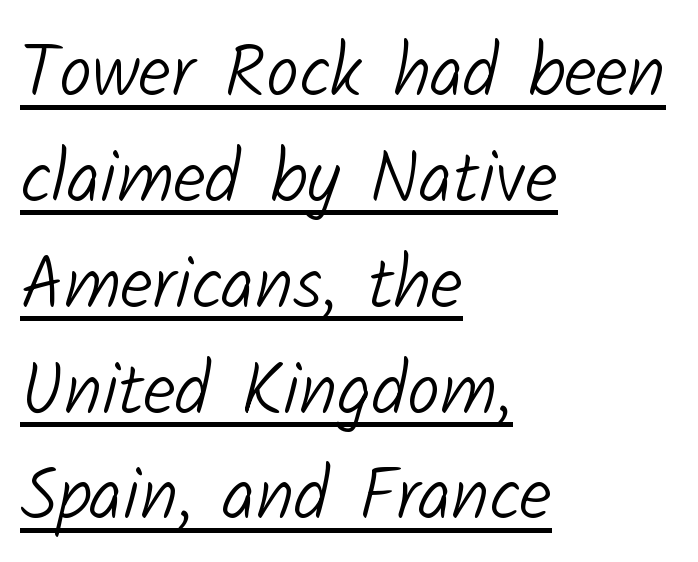
{"serif": "no", "bold": "no", "weight": "light", "width": "normal", "stroke_contrast": "low", "x_height": "medium", "monospaced": "no", "underline": "yes", "align": "left", "line_spacing": "normal", "line_spacing_ratio": 1.45, "letter_spacing": "normal", "letter_spacing_em": 0.0, "glyph_px": 73}
